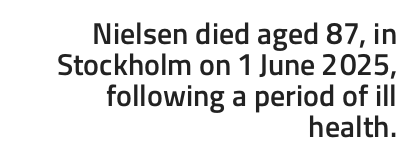
The image shows 30 px semibold sans-serif type, upright; set right-aligned, tight line spacing (1.03x), normal letter spacing, not underlined; low stroke contrast and a medium x-height.
